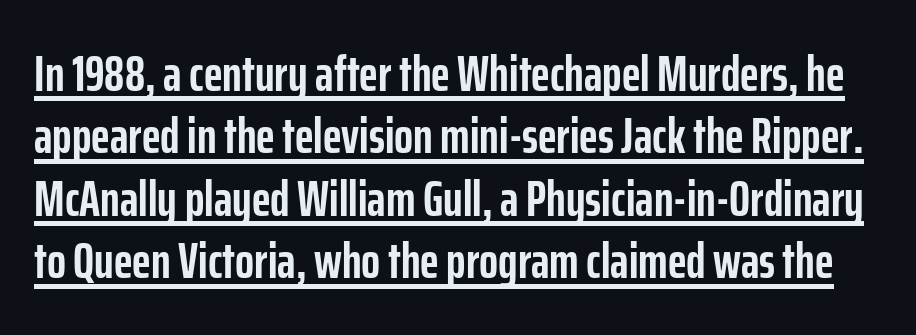
The lines sit at an ordinary, default distance from one another. Is there an underline? Yes — a line sits under the letters. Rendered with straight, roman letterforms. Note: no serifs on the glyphs.
